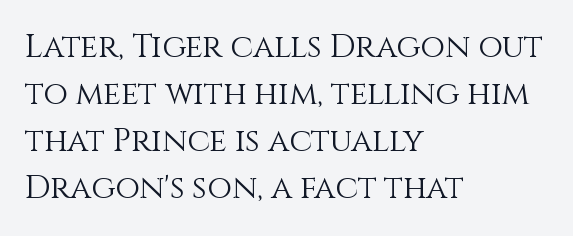
The image shows 32 px light type, upright; set left-aligned, normal line spacing (1.47x), normal letter spacing, not underlined; medium stroke contrast and a large x-height.
